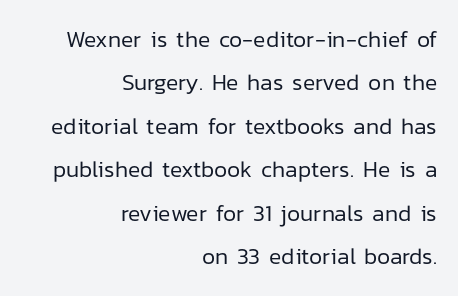
The image shows 23 px text type, upright; set right-aligned, line spacing 1.89x, normal letter spacing, not underlined.
